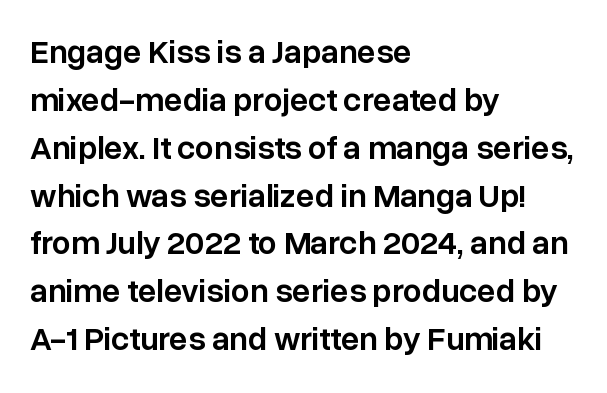
Regular leading. A clean baseline with only descenders dipping below it. You can tell it's not italic because the verticals are truly vertical. The line texture is even and compact thanks to regular tracking.
